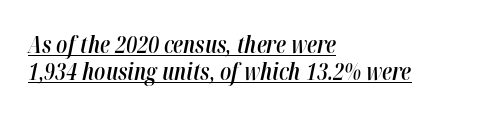
In terms of letterspacing, this is plain default setting. The specimen includes a rule beneath the text block's lines. Tall strokes in this sample are angled rather than plumb. As a designer I'd log this as weight 600, semibold. The rendering anchors every line to the left-hand side.
